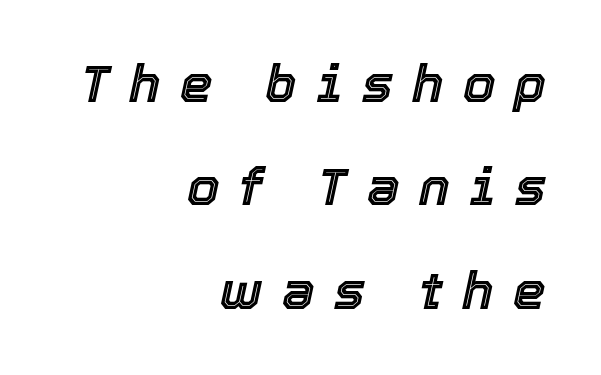
Q: Is the text italic (slanted)? A: Yes, it leans right by about 12 degrees.
Q: Is the text underlined? A: No.
Q: How is the paragraph aligned? A: Right-aligned.
Q: Is the spacing between letters normal or unusually wide? A: Unusually wide.
Q: Is the spacing between lines tight, normal or loose? A: Loose.
Q: Width (condensed, normal, or wide)? A: Normal.
Q: x-height? A: Medium.
Q: Monospaced? A: No.
